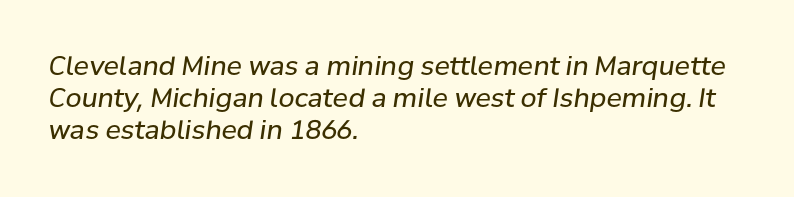
The image shows 26 px text type, italic (leaning right); set left-aligned, line spacing 1.24x, normal letter spacing, not underlined.
